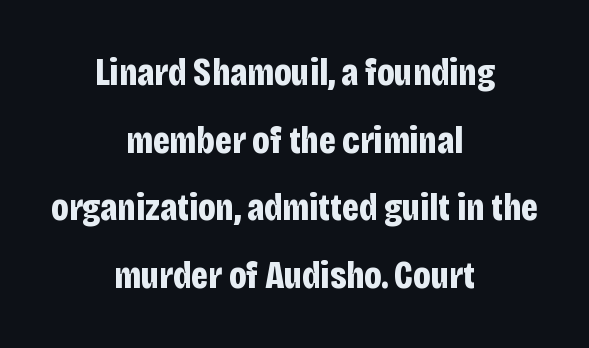
Q: Is the text bold? A: Yes.
Q: Is the text italic (slanted)? A: No, it is upright.
Q: Is the typeface a serif or a sans-serif typeface? A: Sans-serif.
Q: Is the text underlined? A: No.
Q: How is the paragraph aligned? A: Centered.
Q: Is the spacing between letters normal or unusually wide? A: Normal.
Q: Width (condensed, normal, or wide)? A: Condensed.
Q: Stroke contrast? A: Low.
Q: x-height? A: Large.
Q: Monospaced? A: No.
